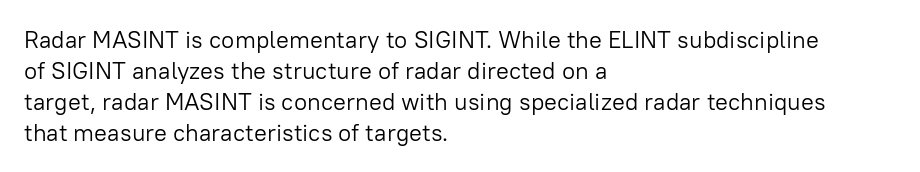
These lines keep a tight, regular rhythm from letter to letter. Notice how descenders clear the ascenders below comfortably — that's standard leading. These lines were composed using upright roman letters. One-word summary of the alignment: left. Nobody drew a line under any word here. The typesetting does not lean heavy: it is not bold.
